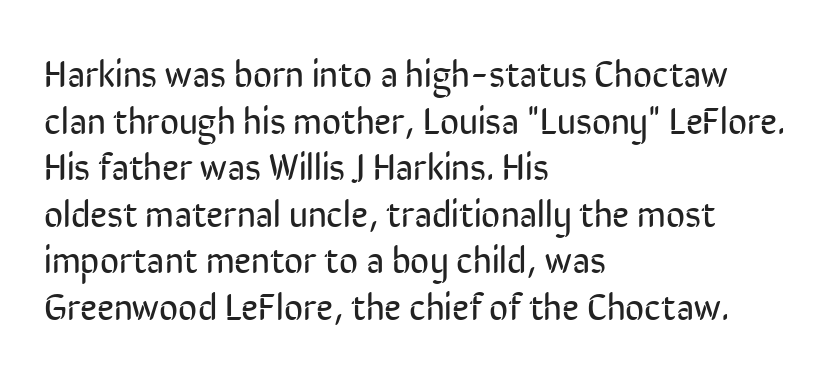
Q: Is the text bold? A: No.
Q: Is the text italic (slanted)? A: No, it is upright.
Q: Is the typeface a serif or a sans-serif typeface? A: Sans-serif.
Q: Is the text underlined? A: No.
Q: How is the paragraph aligned? A: Left-aligned.
Q: Is the spacing between letters normal or unusually wide? A: Normal.
Q: Is the spacing between lines tight, normal or loose? A: Normal.
Q: Width (condensed, normal, or wide)? A: Condensed.
Q: Stroke contrast? A: Low.
Q: x-height? A: Medium.
Q: Monospaced? A: No.
